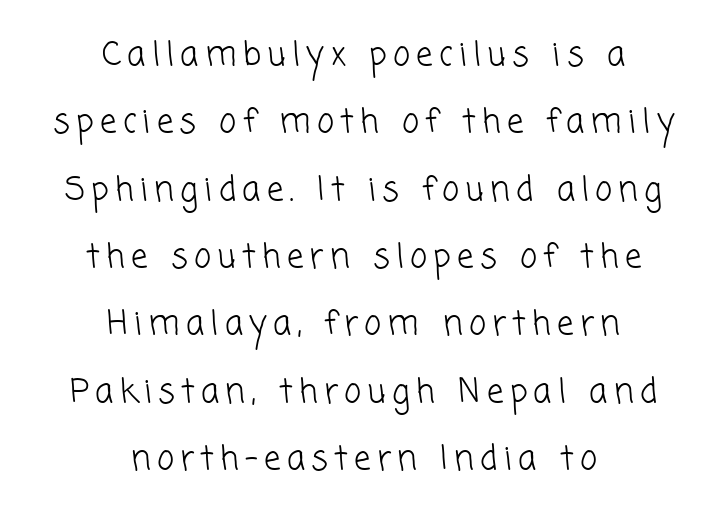
The image shows 33 px light sans-serif type; set centered, loose line spacing (2.04x), not underlined; low stroke contrast and a medium x-height.
